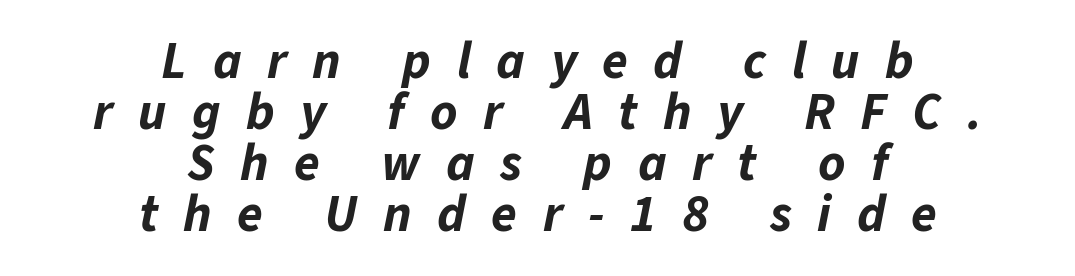
Whoever set this chose condensed vertical rhythm over breathing room. The letters are slanted; this is an italic face. If you folded the block vertically in half, each line would mirror itself in length. The words here are not underlined.
